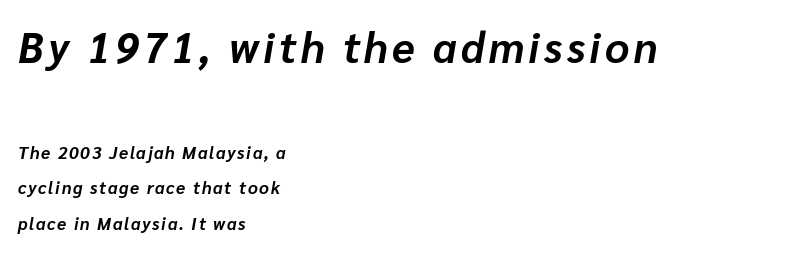
The image shows 42 px bold type, italic (leaning right); set left-aligned, loose line spacing (2.1x), not underlined; the first (top) block is 2.47x larger; low stroke contrast and a medium x-height.
